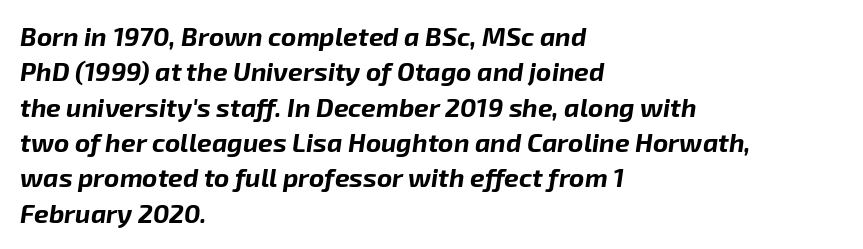
The image shows 26 px bold type, italic (leaning right); set left-aligned, normal line spacing (1.36x), normal letter spacing, not underlined.
